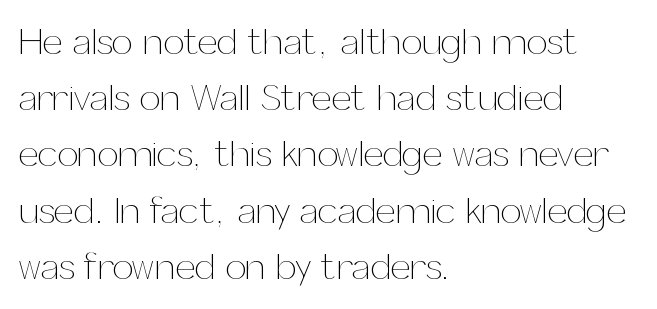
The gaps between neighbouring characters are ordinary and unremarkable. Proportional: the letters do not fall into vertical columns. Weight class: somewhere from thin through regular. The space beneath each line is pristine and unruled.
